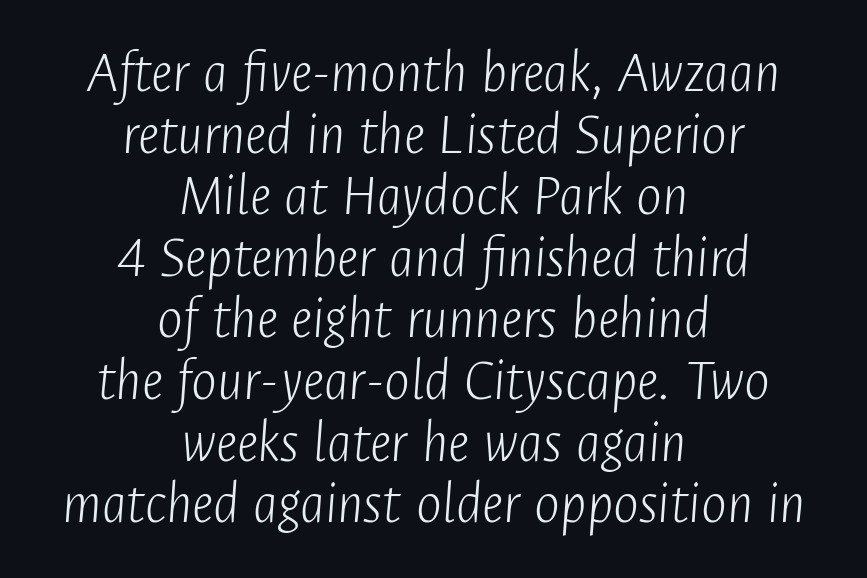
The image shows 61 px light, condensed type, italic (leaning right); set centered, tight line spacing (1.01x), normal letter spacing, not underlined; low stroke contrast and a medium x-height.
